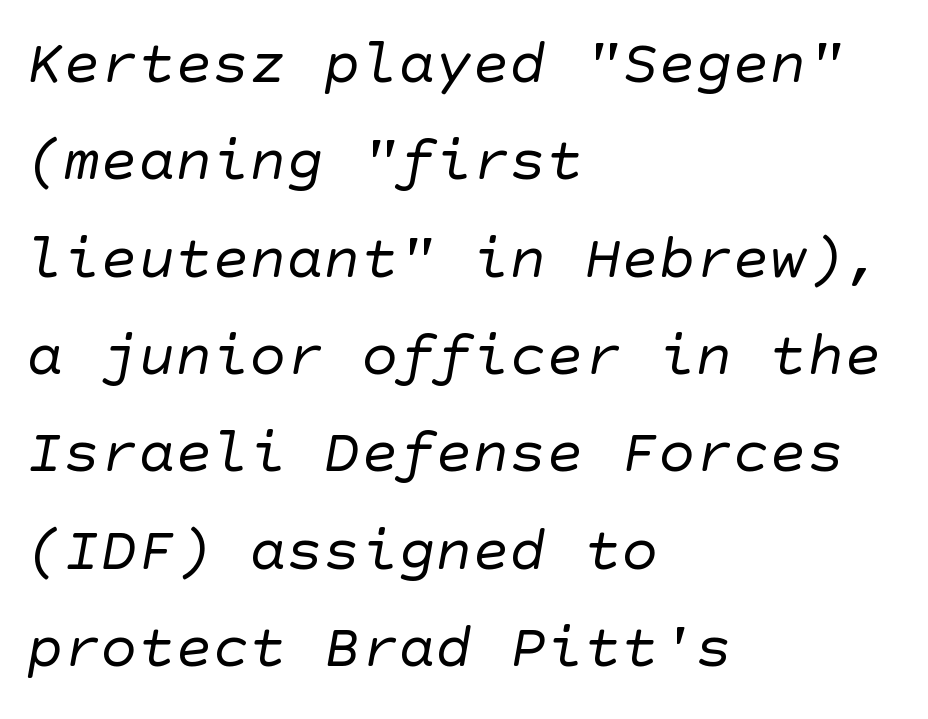
Q: Is the text bold? A: No.
Q: Is the typeface a serif or a sans-serif typeface? A: Sans-serif.
Q: Is the text underlined? A: No.
Q: How is the paragraph aligned? A: Left-aligned.
Q: Is the spacing between letters normal or unusually wide? A: Normal.
Q: Is the spacing between lines tight, normal or loose? A: Normal.
Q: Width (condensed, normal, or wide)? A: Normal.
Q: Stroke contrast? A: Low.
Q: x-height? A: Large.
